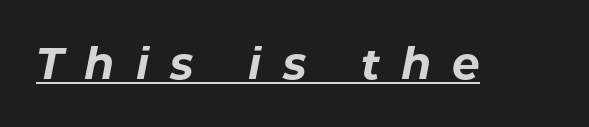
This rendering features underlined lettering. Characters are canted at an angle relative to the baseline's perpendicular. Plenty of ink on the page — the face is bold. How are the letters spaced? Widely, with obvious added tracking. This sample has the flowing, uneven cadence of proportional lettering.
